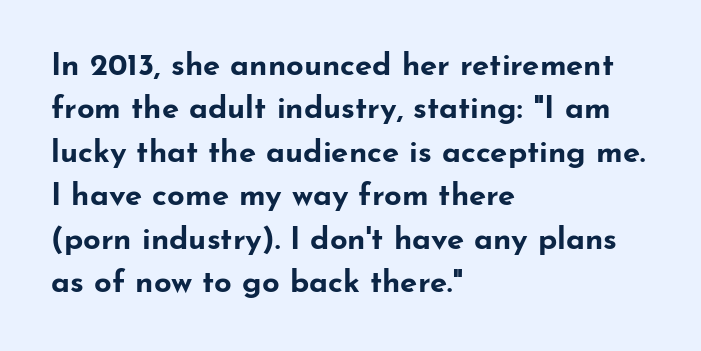
Observe the absence of serifs on each vertical stroke in this sample. Standard letterfit; no display-style spreading of the glyphs. This sample has the flowing, uneven cadence of proportional lettering. Typesetter's note: full bold, strokes at maximum text heaviness.
